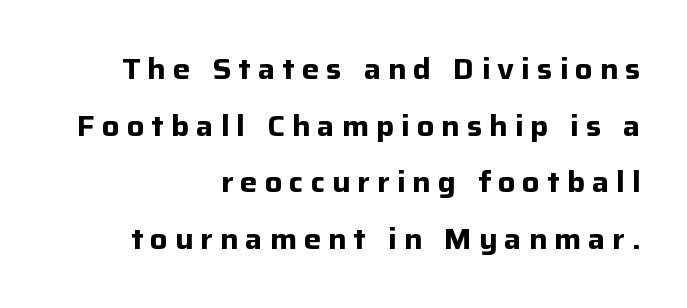
Q: Is the text bold? A: Yes.
Q: Is the text italic (slanted)? A: No, it is upright.
Q: Is the typeface a serif or a sans-serif typeface? A: Sans-serif.
Q: Is the text underlined? A: No.
Q: How is the paragraph aligned? A: Right-aligned.
Q: Is the spacing between letters normal or unusually wide? A: Unusually wide.
Q: Is the spacing between lines tight, normal or loose? A: Loose.
Q: Width (condensed, normal, or wide)? A: Normal.
Q: Stroke contrast? A: Low.
Q: x-height? A: Medium.
Q: Monospaced? A: No.
